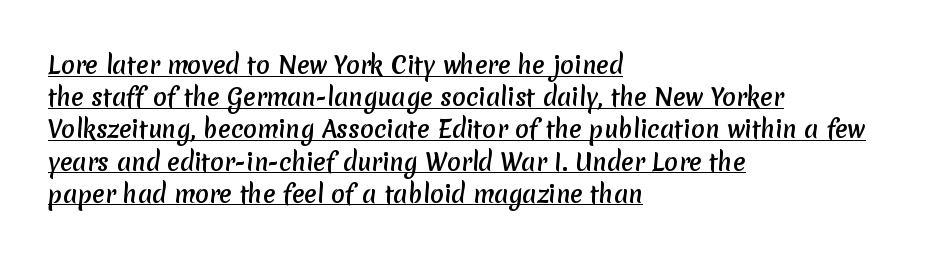
{"bold": "yes", "underline": "yes", "align": "left", "line_spacing": "normal", "line_spacing_ratio": 1.4, "letter_spacing": "normal", "letter_spacing_em": 0.0, "glyph_px": 23}
